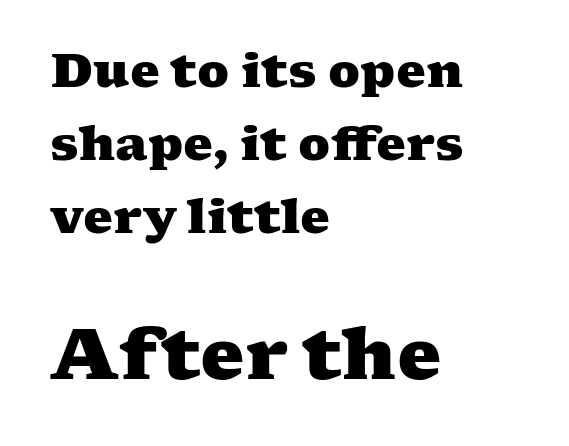
The image shows 70 px heavy, wide serif type; set left-aligned, normal line spacing (1.55x), normal letter spacing, not underlined; the second (bottom) block is 1.49x larger; medium stroke contrast and a medium x-height.
